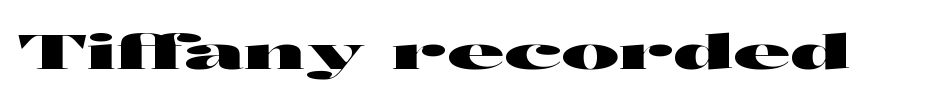
{"serif": "no", "italic": "no", "width": "wide", "stroke_contrast": "high", "x_height": "medium", "monospaced": "no", "underline": "no", "letter_spacing": "normal", "letter_spacing_em": 0.0, "glyph_px": 49}
